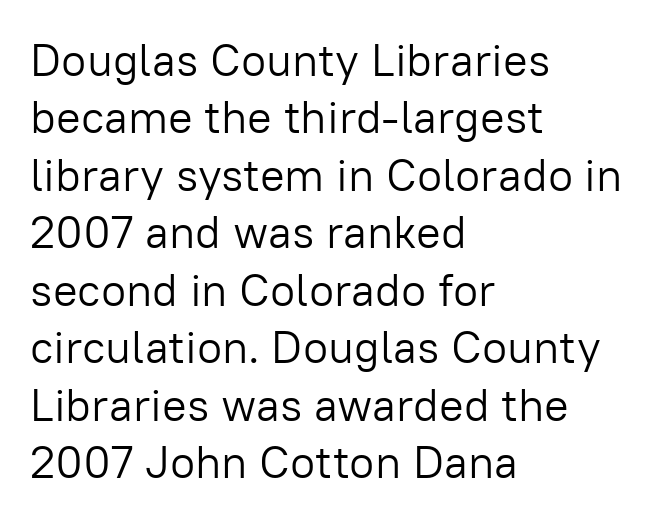
Nope, no serifs anywhere on these letters. The vertical gap from one line to the next is medium. Anything drawn beneath the words? Only blank space. The letters advance in unequal steps, a hallmark of proportional type. Caption: multi-line text, flush left, ragged right. Italic: no, the glyphs are upright roman.
